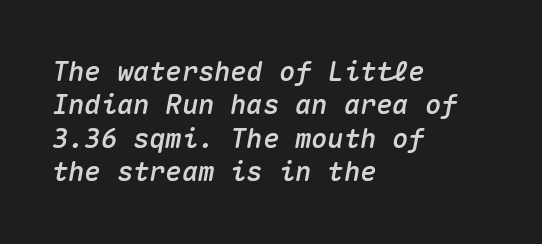
A student would call this left alignment; a typographer would say flush left, rag right. Observe the lean: these are italic letterforms. Students, note that the glyphs here touch the page at normal intervals. Underlining? Definitely not there.
